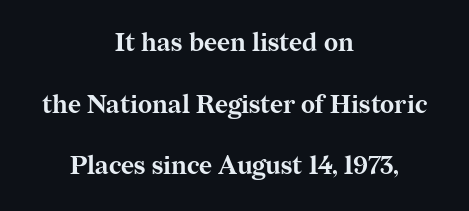
Caption: bold face, heavy strokes. The rendering uses a large line-height, opening up the rows. Bare-footed words on every line. Neither beginnings nor endings align; midpoints do. Unlike italic type, these characters show no tilt at all.
